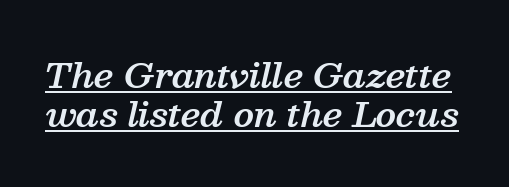
The typography opts for an oblique posture over an upright one. Here the designer chose a conventional face with non-uniform glyph widths. Letter spacing: default. The specimen includes a rule beneath the text block's lines. Heft: intermediate — a semibold. Font category for this specimen: serif.
